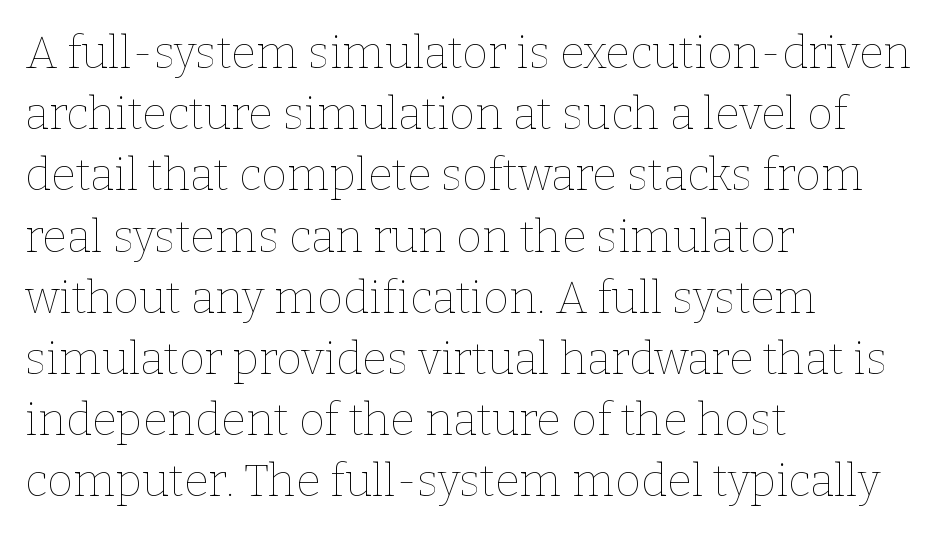
{"italic": "no", "bold": "no", "weight": "thin", "width": "normal", "stroke_contrast": "low", "x_height": "medium", "monospaced": "no", "underline": "no", "align": "left", "line_spacing": "normal", "line_spacing_ratio": 1.36, "letter_spacing": "normal", "letter_spacing_em": 0.0, "glyph_px": 45}
